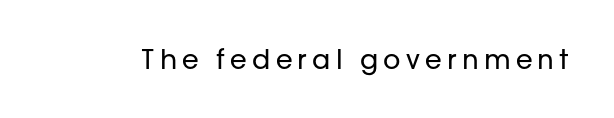
{"italic": "no", "bold": "no", "underline": "no", "glyph_px": 27}
